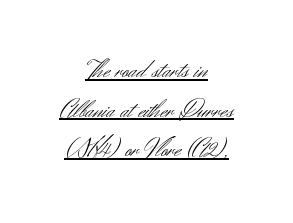
Does a line run under the words? Yes, clearly. If you measured baseline to baseline, you'd find a middling distance. Is the block centered? Yes — each line is placed symmetrically about the middle. No extra tracking has been applied to these lines.
